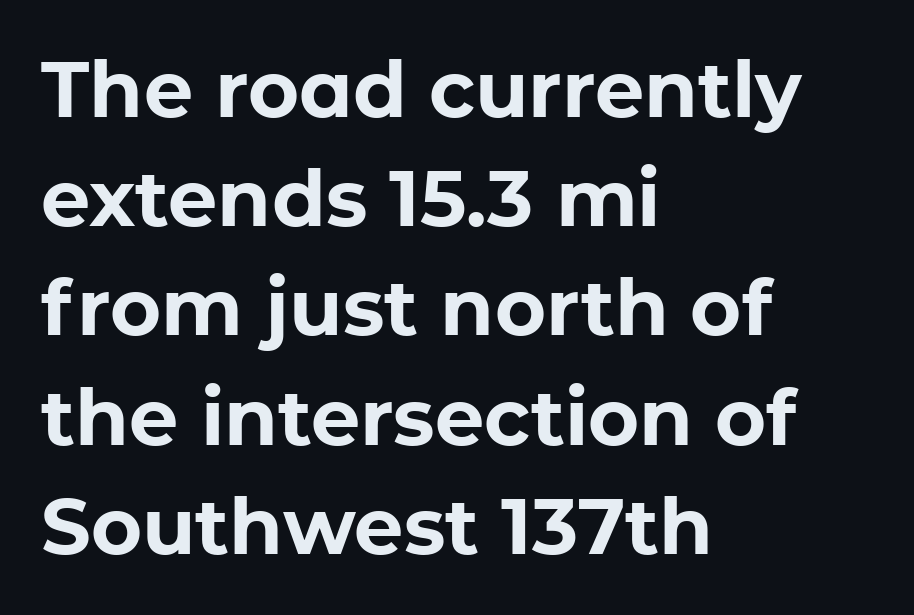
These lines stack with their left ends in a neat column. Each letter's strokes conclude bluntly, with no projecting serifs. The rendering keeps characters at their native spacing. Heavy, bold letterforms. Nope, not italic — everything's standing straight. Descender tails drop into unmarked territory.
